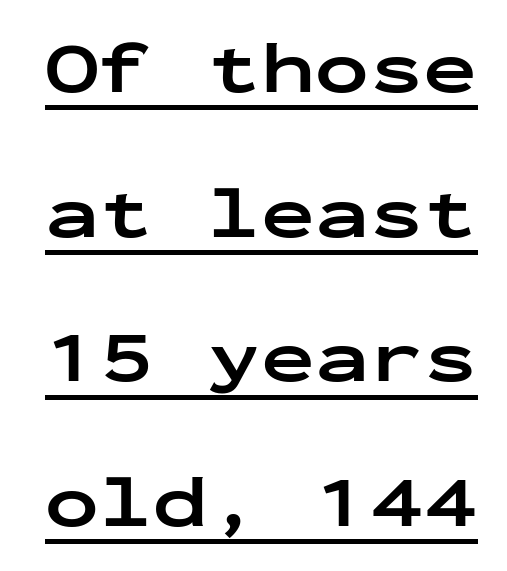
The letterforms sit shoulder to shoulder at normal distance. No feet cap the strokes, marking this as sans-serif type. This is heavy type, rendered in bold. Every stem runs plumb, perpendicular to the baseline. Emphasis is given by a line drawn under the lettering.
